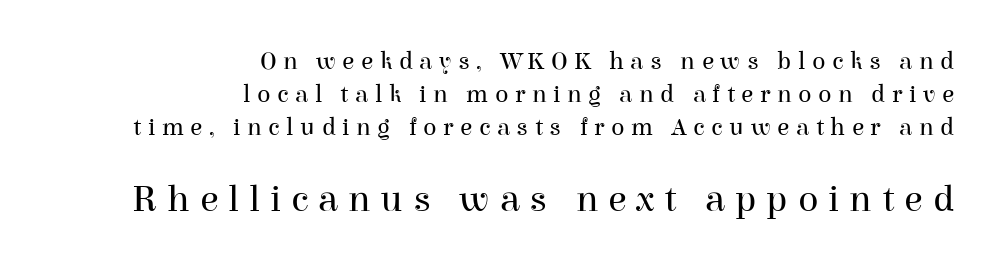
{"serif": "yes", "italic": "no", "bold": "no", "weight": "regular", "width": "normal", "stroke_contrast": "high", "x_height": "medium", "monospaced": "no", "underline": "no", "align": "right", "line_spacing": "normal", "line_spacing_ratio": 1.33, "letter_spacing": "wide", "letter_spacing_em": 0.26, "larger_block": "second", "size_ratio": 1.52, "glyph_px": 38}
